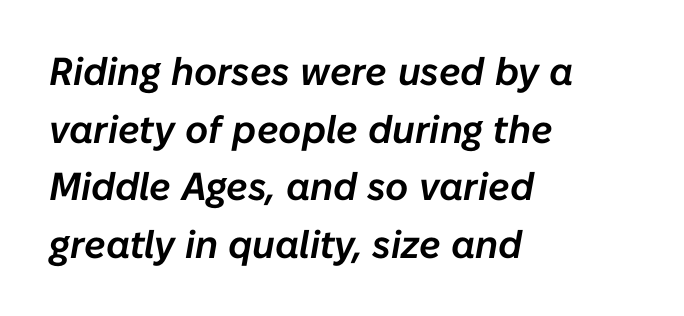
The image shows 39 px text type, italic (leaning right); set left-aligned, normal line spacing (1.48x), normal letter spacing, not underlined; low stroke contrast and a medium x-height.
